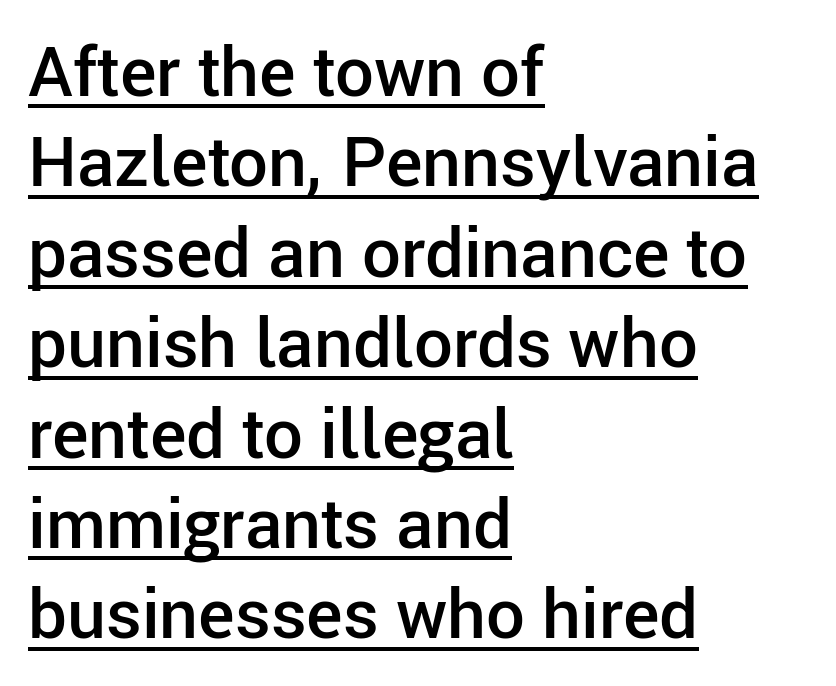
Is this a fixed-width face? No — the glyphs have proportional, varying widths. Horizontal alignment here is leftward, the default for most running prose. These lines keep a tight, regular rhythm from letter to letter. Characters remain perfectly vertical along every line. What kind of face is this? One without serifs — a sans. What decoration does the sample have? An underline.
